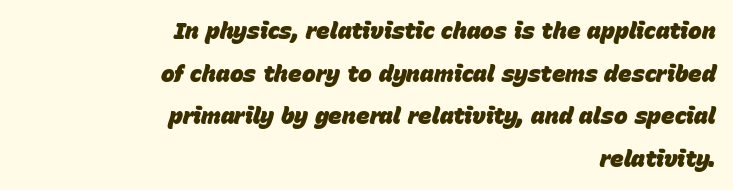
The image shows 23 px bold type, italic (leaning right); set right-aligned, line spacing 1.85x, normal letter spacing, not underlined.
